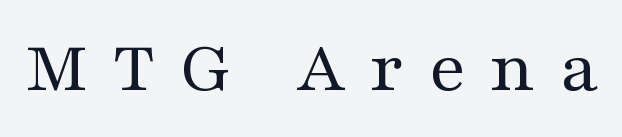
{"serif": "yes", "italic": "no", "bold": "no", "weight": "regular", "width": "wide", "stroke_contrast": "medium", "x_height": "medium", "monospaced": "no", "underline": "no", "letter_spacing": "wide", "letter_spacing_em": 0.32, "glyph_px": 75}
